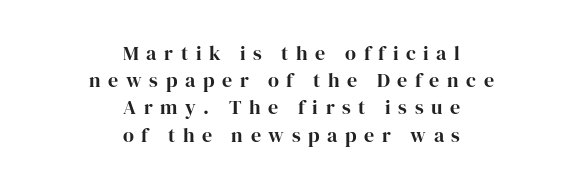
Q: Is the text italic (slanted)? A: No, it is upright.
Q: Is the text underlined? A: No.
Q: How is the paragraph aligned? A: Centered.
Q: Is the spacing between letters normal or unusually wide? A: Unusually wide.
Q: Is the spacing between lines tight, normal or loose? A: Normal.
